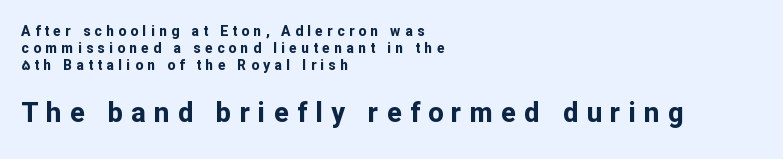
The image shows 27 px bold type, upright; set left-aligned, line spacing 1.23x, unusually wide letter spacing (+0.31 em), not underlined; the second (bottom) block is 1.93x larger.
